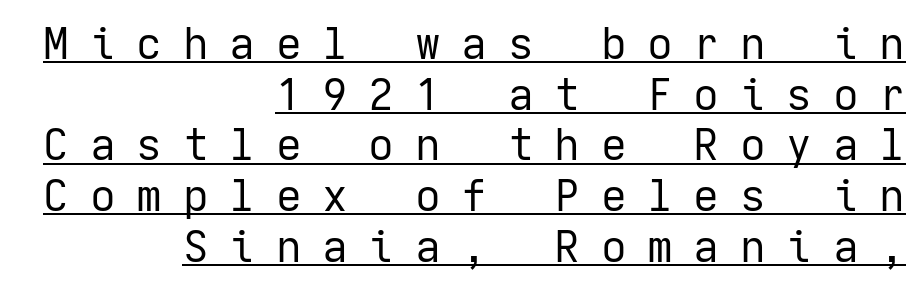
The image shows 43 px regular-weight sans-serif type, upright; set right-aligned, line spacing 1.18x, unusually wide letter spacing (+0.48 em), underlined; low stroke contrast and a medium x-height.
